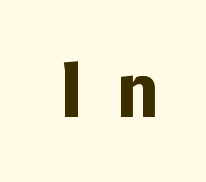
The gap between lines stays unmarked. Varying glyph widths throughout — classic text-font behaviour. These lines have a slow, spaced-out rhythm from letter to letter. The specimen reads as upright at a glance. I'd call this a sans setting — the letters go barefoot. Emphasis by weight is at full strength: bold.
